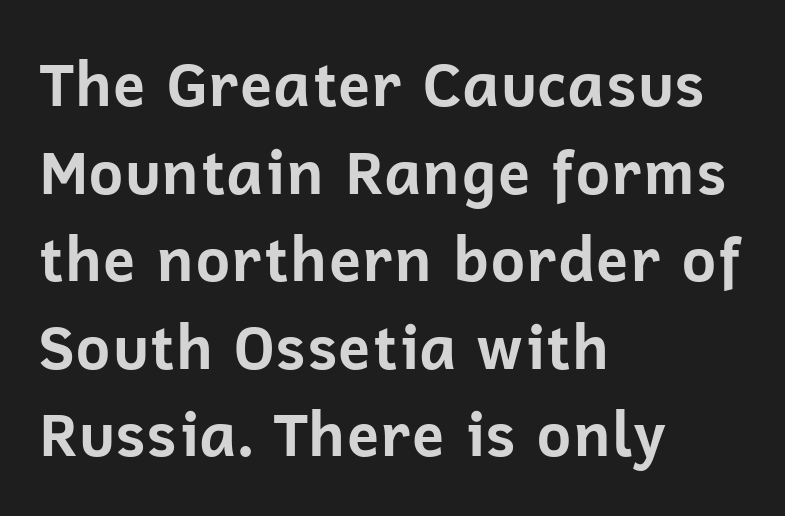
Q: Is the text bold? A: Yes.
Q: Is the text italic (slanted)? A: No, it is upright.
Q: Is the typeface a serif or a sans-serif typeface? A: Sans-serif.
Q: Is the text underlined? A: No.
Q: How is the paragraph aligned? A: Left-aligned.
Q: Is the spacing between letters normal or unusually wide? A: Normal.
Q: Is the spacing between lines tight, normal or loose? A: Normal.
Q: Width (condensed, normal, or wide)? A: Normal.
Q: Stroke contrast? A: Low.
Q: x-height? A: Medium.
Q: Monospaced? A: No.
